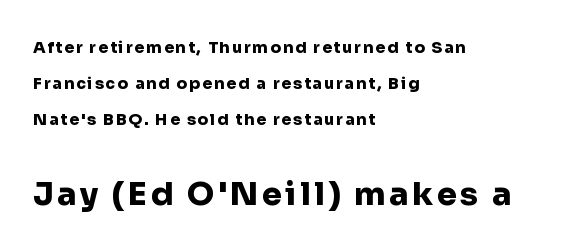
{"serif": "no", "italic": "no", "bold": "yes", "weight": "heavy", "width": "normal", "stroke_contrast": "low", "x_height": "medium", "monospaced": "no", "underline": "no", "align": "left", "line_spacing": "loose", "line_spacing_ratio": 2.24, "larger_block": "second", "size_ratio": 2.0, "glyph_px": 32}
